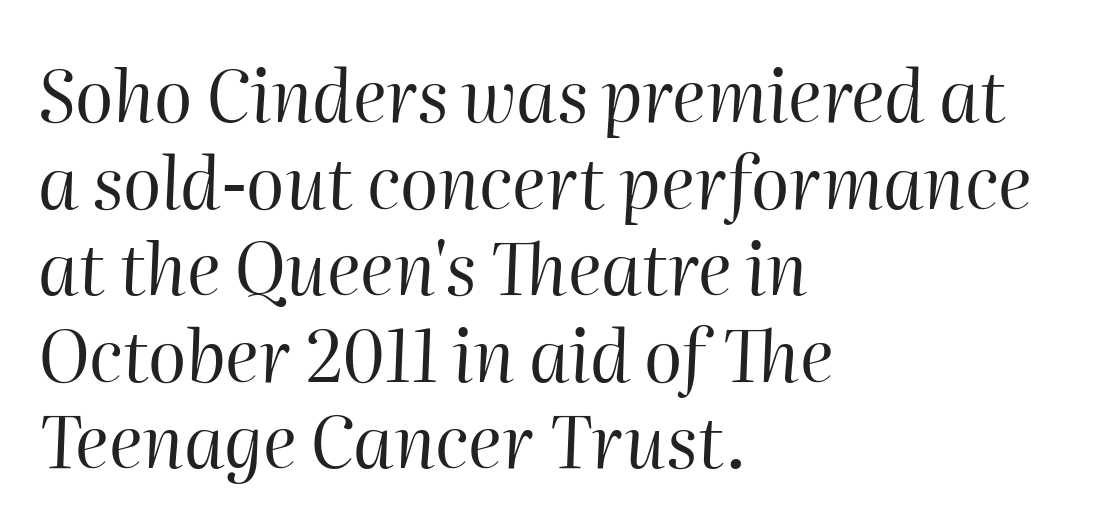
Q: Is the text bold? A: No.
Q: Is the text italic (slanted)? A: Yes, it leans right by about 2 degrees.
Q: Is the text underlined? A: No.
Q: How is the paragraph aligned? A: Left-aligned.
Q: Is the spacing between letters normal or unusually wide? A: Normal.
Q: Width (condensed, normal, or wide)? A: Normal.
Q: Stroke contrast? A: High.
Q: x-height? A: Medium.
Q: Monospaced? A: No.
